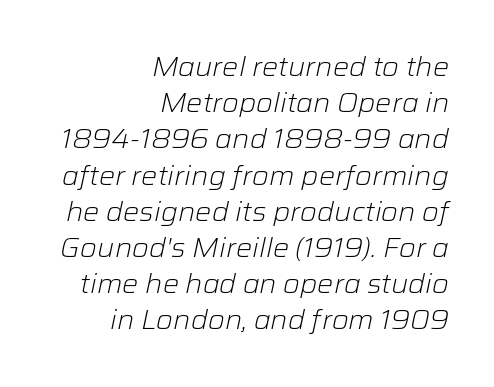
The image shows 27 px text type, italic (leaning right); set right-aligned, normal line spacing (1.34x), normal letter spacing, not underlined.
